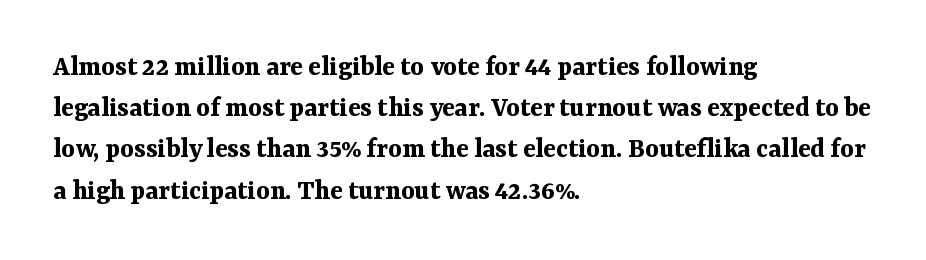
The text block is weighted toward the left margin, trailing off unevenly rightward. This is serif lettering, the kind often seen in printed books. Standard letterfit; no display-style spreading of the glyphs. As a designer I'd log this as weight 700, bold.
